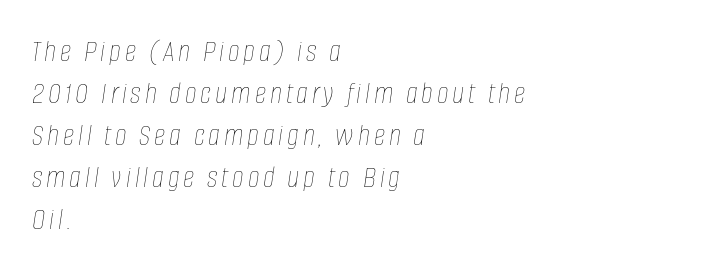
{"italic": "yes", "lean": "right", "slant_degrees": 8, "bold": "no", "weight": "thin", "width": "condensed", "stroke_contrast": "low", "x_height": "large", "monospaced": "no", "underline": "no", "align": "left", "line_spacing": "normal", "line_spacing_ratio": 1.31, "glyph_px": 32}
